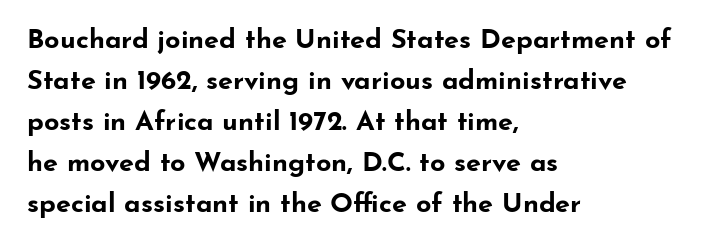
{"italic": "no", "bold": "yes", "underline": "no", "align": "left", "line_spacing": "normal", "line_spacing_ratio": 1.52, "letter_spacing": "normal", "letter_spacing_em": 0.0, "glyph_px": 27}
